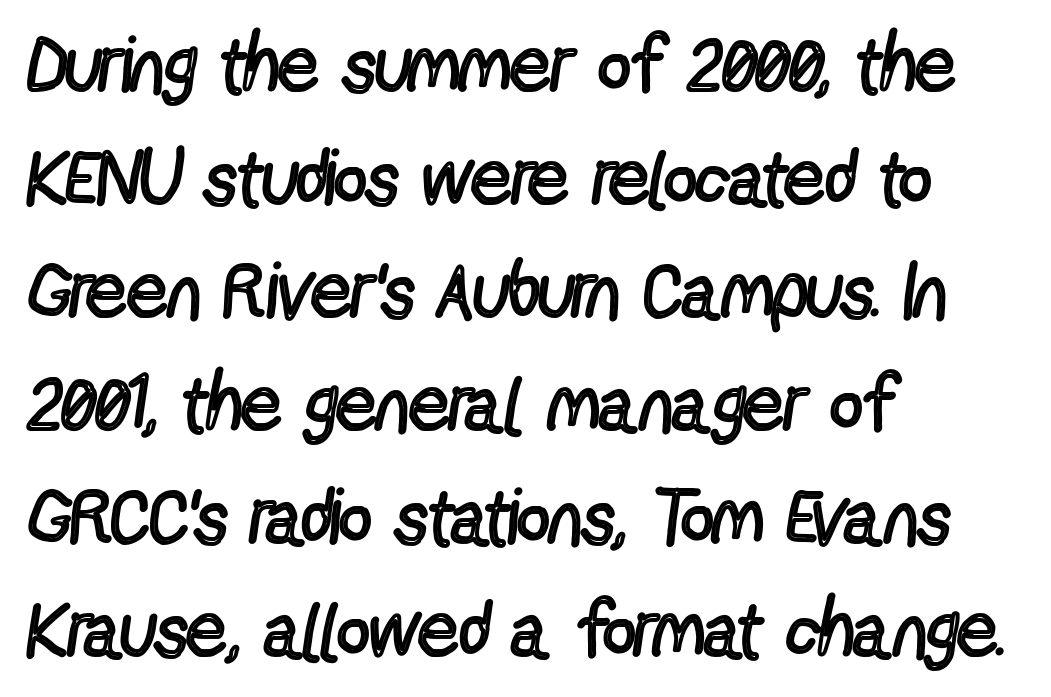
The image shows 79 px regular-weight, condensed sans-serif type; set left-aligned, normal line spacing (1.43x), normal letter spacing, not underlined; a medium x-height.
